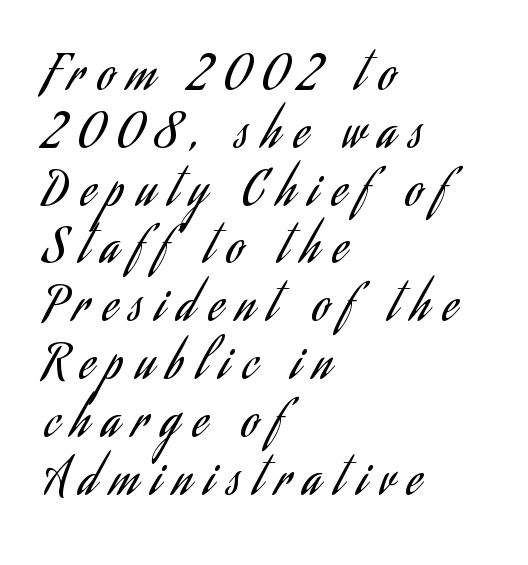
The image shows 47 px regular-weight, condensed sans-serif type; set left-aligned, line spacing 1.23x, unusually wide letter spacing (+0.29 em), not underlined; low stroke contrast and a small x-height.
